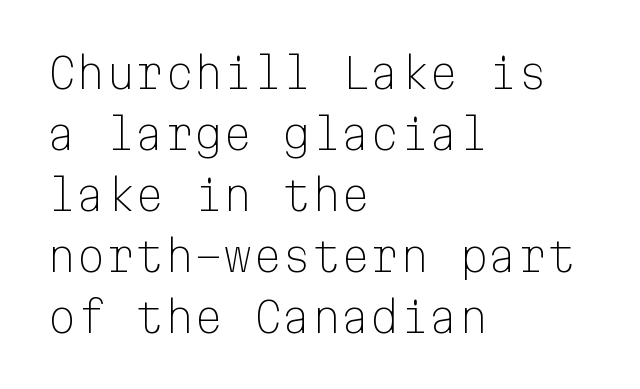
{"serif": "no", "italic": "no", "bold": "no", "weight": "light", "width": "normal", "stroke_contrast": "low", "x_height": "medium", "monospaced": "yes", "underline": "no", "align": "left", "line_spacing": "normal", "line_spacing_ratio": 1.45, "letter_spacing": "normal", "letter_spacing_em": 0.0, "glyph_px": 42}
